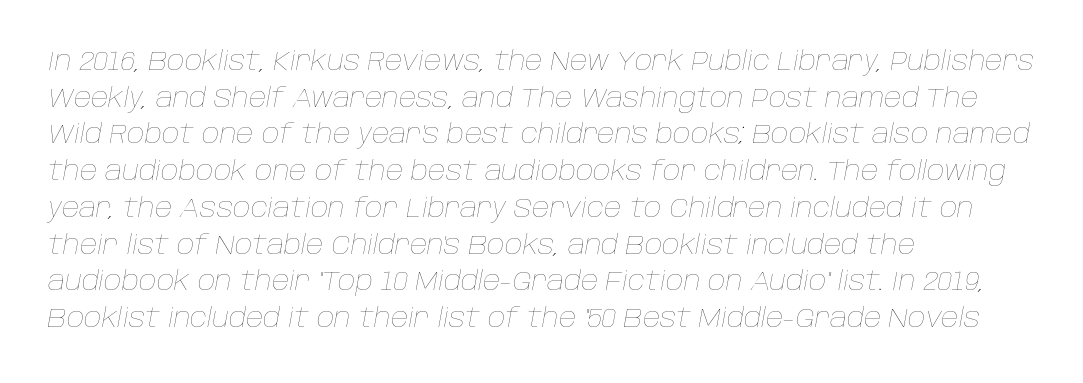
The image shows 27 px text type, italic (leaning right); set left-aligned, normal line spacing (1.36x), normal letter spacing, not underlined.
